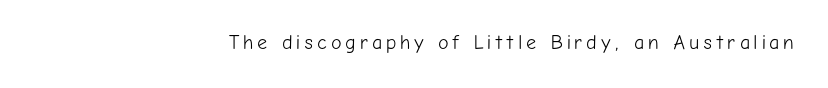
The image shows 20 px text type, upright; set right-aligned, not underlined.
